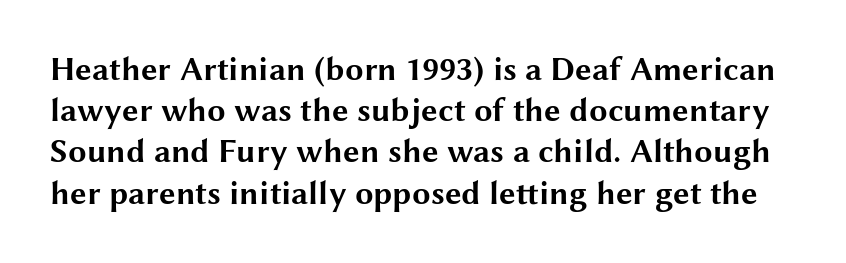
The image shows 33 px bold, wide sans-serif type, upright; set normal line spacing (1.25x), normal letter spacing, not underlined; medium stroke contrast and a medium x-height.
